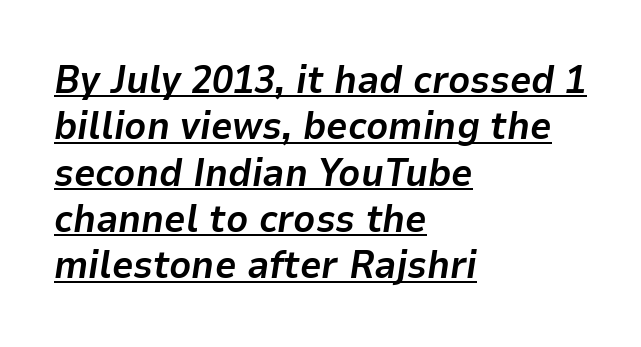
Q: Is the text bold? A: Yes.
Q: Is the text italic (slanted)? A: Yes, it leans right by about 9 degrees.
Q: Is the text underlined? A: Yes.
Q: How is the paragraph aligned? A: Left-aligned.
Q: Is the spacing between letters normal or unusually wide? A: Normal.
Q: Width (condensed, normal, or wide)? A: Normal.
Q: Stroke contrast? A: Low.
Q: x-height? A: Medium.
Q: Monospaced? A: No.
